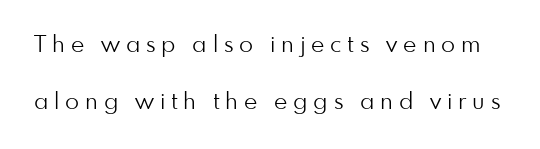
Q: Is the text bold? A: No.
Q: Is the text italic (slanted)? A: No, it is upright.
Q: Is the text underlined? A: No.
Q: Is the spacing between letters normal or unusually wide? A: Unusually wide.
Q: Is the spacing between lines tight, normal or loose? A: Loose.
